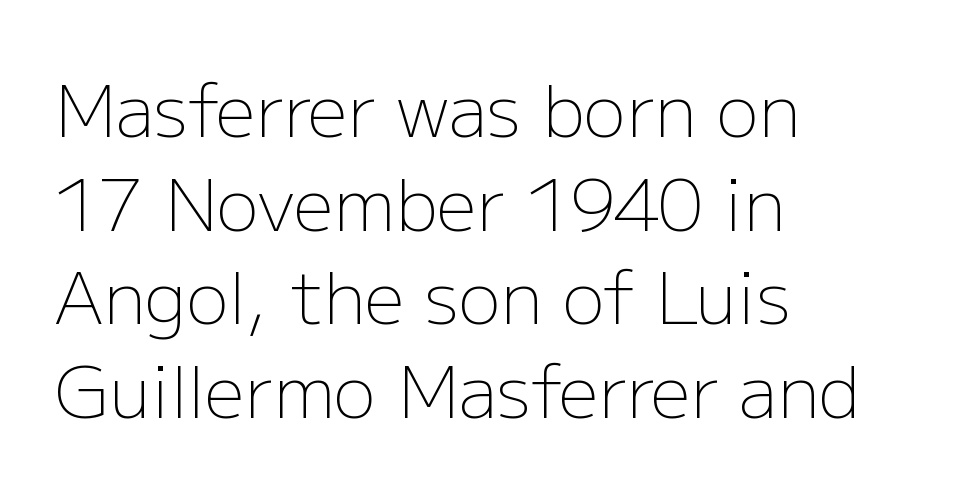
Q: Is the text bold? A: No.
Q: Is the text italic (slanted)? A: No, it is upright.
Q: Is the typeface a serif or a sans-serif typeface? A: Sans-serif.
Q: Is the text underlined? A: No.
Q: How is the paragraph aligned? A: Left-aligned.
Q: Is the spacing between letters normal or unusually wide? A: Normal.
Q: Is the spacing between lines tight, normal or loose? A: Normal.
Q: Width (condensed, normal, or wide)? A: Normal.
Q: Stroke contrast? A: Low.
Q: x-height? A: Medium.
Q: Monospaced? A: No.
